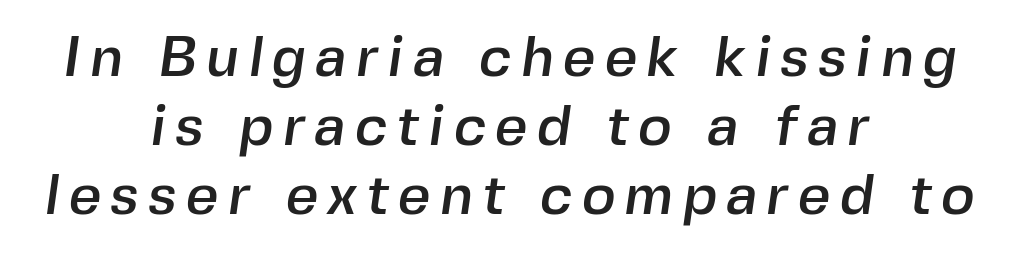
Q: Is the typeface a serif or a sans-serif typeface? A: Sans-serif.
Q: Is the text underlined? A: No.
Q: How is the paragraph aligned? A: Centered.
Q: Width (condensed, normal, or wide)? A: Normal.
Q: x-height? A: Medium.
Q: Monospaced? A: No.
